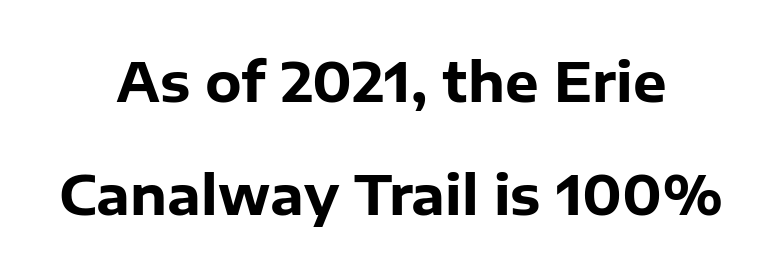
The gaps between neighbouring characters are ordinary and unremarkable. Heavy, bold letterforms. Is the block centered? Yes — each line is placed symmetrically about the middle. A bare baseline throughout the passage.
